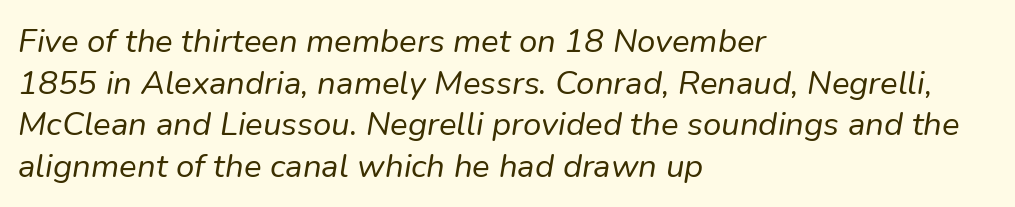
Q: Is the text bold? A: No.
Q: Is the text italic (slanted)? A: Yes, it leans right by about 9 degrees.
Q: Is the text underlined? A: No.
Q: How is the paragraph aligned? A: Left-aligned.
Q: Is the spacing between letters normal or unusually wide? A: Normal.
Q: Is the spacing between lines tight, normal or loose? A: Normal.
Q: Width (condensed, normal, or wide)? A: Normal.
Q: Stroke contrast? A: Low.
Q: x-height? A: Medium.
Q: Monospaced? A: No.
